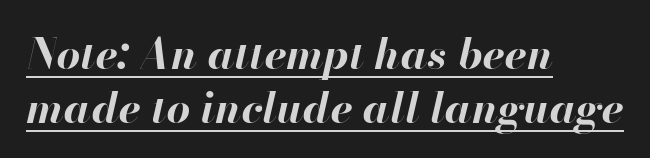
Designer's note — italics engaged. Note the varied advance widths — an 'i' is clearly narrower than an 'm'. Each line of the rendering has a horizontal stroke beneath the glyphs. The face used here is rendered with its standard letterfit. The lines in this sample share a left origin and differ only in where they stop. Heavy, bold letterforms.
